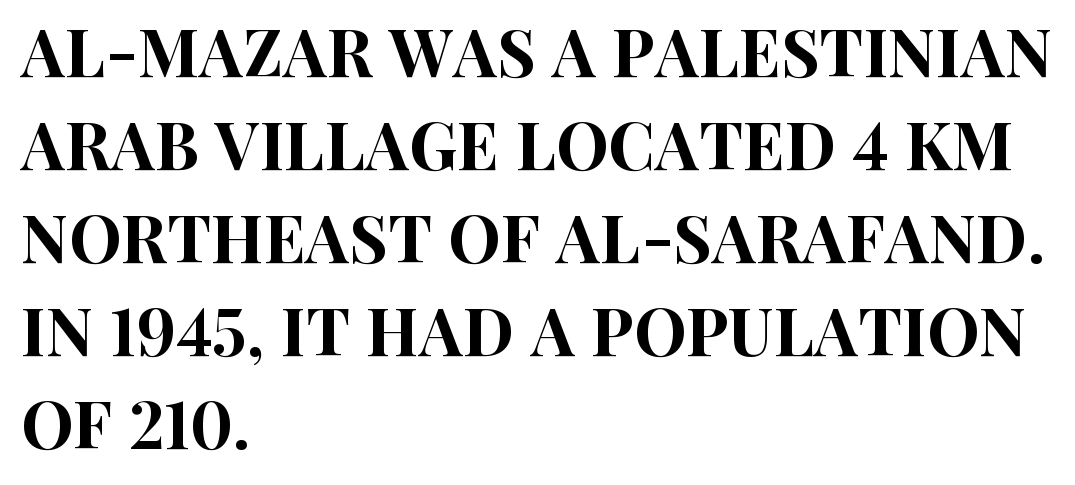
{"serif": "no", "italic": "no", "width": "condensed", "stroke_contrast": "high", "x_height": "large", "monospaced": "no", "underline": "no", "align": "left", "line_spacing": "normal", "line_spacing_ratio": 1.41, "letter_spacing": "normal", "letter_spacing_em": 0.0, "glyph_px": 66}
